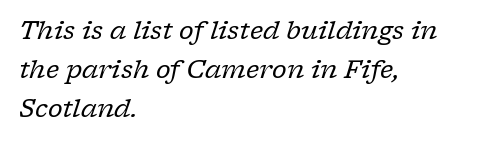
Q: Is the text bold? A: No.
Q: Is the text italic (slanted)? A: Yes, it leans right by about 17 degrees.
Q: Is the text underlined? A: No.
Q: How is the paragraph aligned? A: Left-aligned.
Q: Is the spacing between letters normal or unusually wide? A: Normal.
Q: Is the spacing between lines tight, normal or loose? A: Normal.
